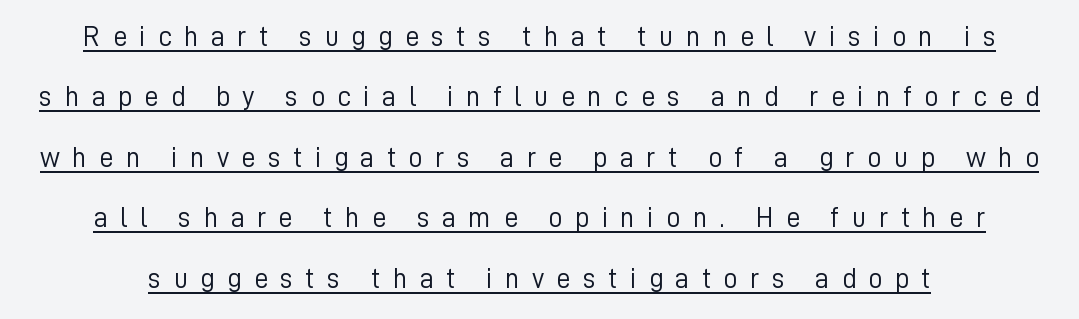
The image shows 28 px light sans-serif type, upright; set loose line spacing (2.16x), unusually wide letter spacing (+0.44 em), underlined; low stroke contrast and a medium x-height.
